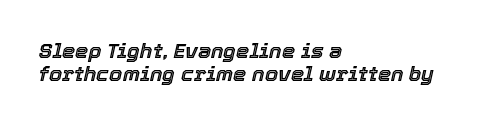
Compared with typical paragraphs, the rows here are closer together. The horizontal fit of the characters is conventional and even. The foot of each line stays bare and open. Every row of glyphs begins at an identical x-position on the left.
